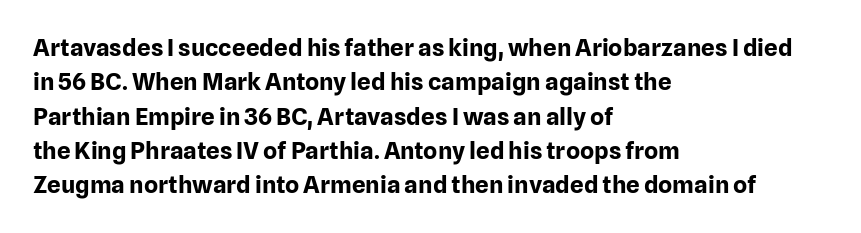
The passage shown is emphatically bold. The space directly below the letters is spotless. Italic? Not at all — the glyphs are vertical. The block of text has a typical density, with ordinary space between rows.
